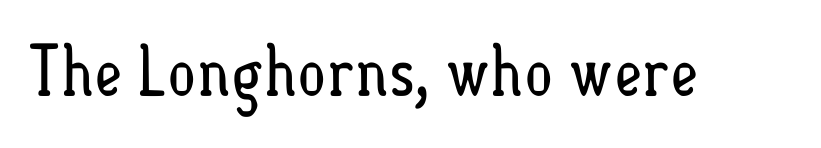
The image shows 69 px regular-weight, condensed type, upright; set normal letter spacing, not underlined; low stroke contrast and a small x-height.
